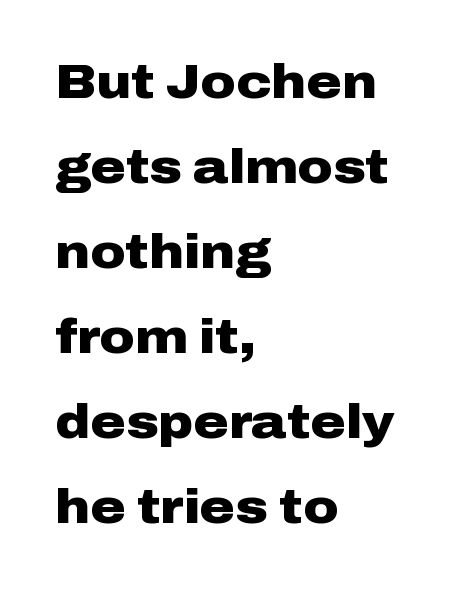
This sample uses an upright cut, with every glyph sitting square on the baseline. A typesetter would call this proportional, since set widths differ per character. Which margin do the lines hug? The left one — the right edge is uneven. The letters carry no serifs — their stems end cleanly without finishing strokes. The words here are not underlined. I'd describe the lettering as bold — thick and assertive.
